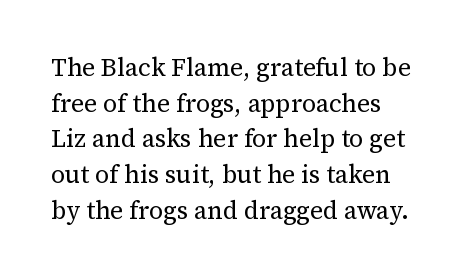
Q: Is the text bold? A: No.
Q: Is the text italic (slanted)? A: No, it is upright.
Q: Is the text underlined? A: No.
Q: How is the paragraph aligned? A: Left-aligned.
Q: Is the spacing between letters normal or unusually wide? A: Normal.
Q: Is the spacing between lines tight, normal or loose? A: Normal.
